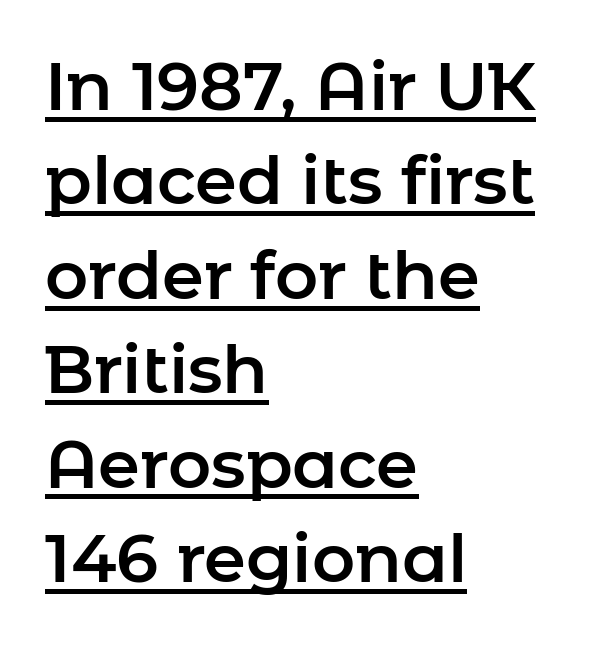
A typesetter would mark this as roman, not italic. Looks like someone drew a line under every word here. The lines sit at an ordinary, default distance from one another. Spacing between characters is what you'd get straight out of the box. Spacing verdict: proportional, widths tailored to each character.
